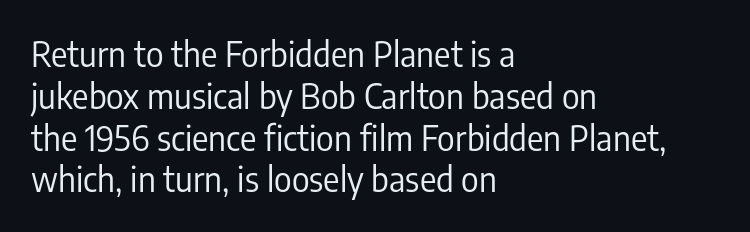
The image shows 34 px regular-weight, condensed sans-serif type, upright; set left-aligned, line spacing 1.23x, normal letter spacing, not underlined; low stroke contrast and a medium x-height.
